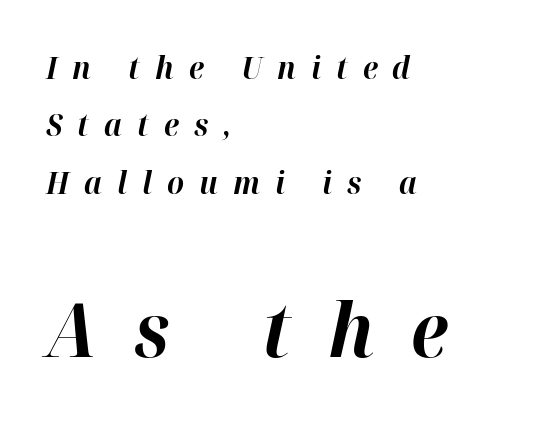
Q: Is the text bold? A: Yes.
Q: Is the text italic (slanted)? A: Yes, it leans right by about 12 degrees.
Q: Is the text underlined? A: No.
Q: How is the paragraph aligned? A: Left-aligned.
Q: Is the spacing between letters normal or unusually wide? A: Unusually wide.
Q: Is the spacing between lines tight, normal or loose? A: Loose.
Q: Which block of text is set in a larger size, the first (top) or the second (bottom)? A: The second (bottom) one.
Q: Width (condensed, normal, or wide)? A: Normal.
Q: Stroke contrast? A: High.
Q: x-height? A: Medium.
Q: Monospaced? A: No.
